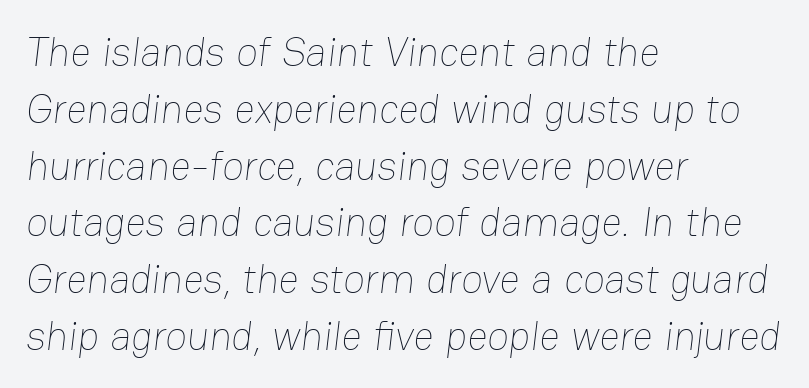
{"bold": "no", "weight": "thin", "width": "normal", "stroke_contrast": "low", "x_height": "medium", "monospaced": "no", "underline": "no", "align": "left", "line_spacing": "normal", "line_spacing_ratio": 1.42, "letter_spacing": "normal", "letter_spacing_em": 0.0, "glyph_px": 40}
